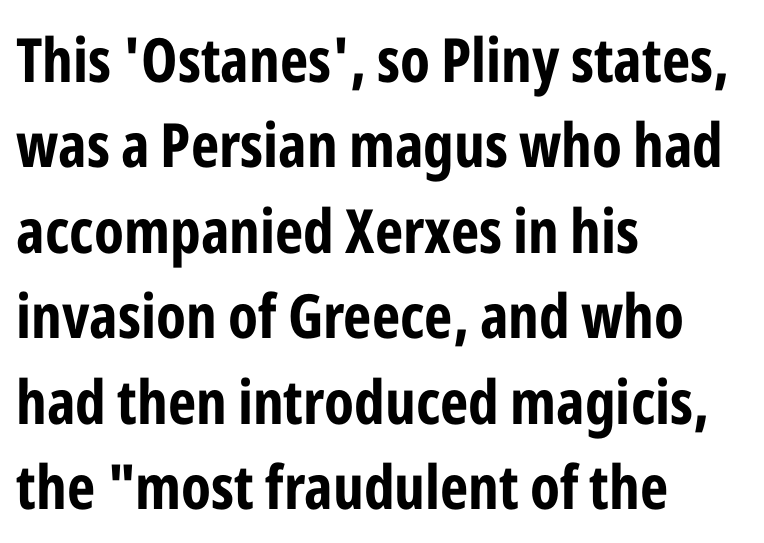
Nobody drew a line under any word here. No extra tracking has been applied to these lines. Every row of glyphs begins at an identical x-position on the left. Compared with an ordinary text face, these strokes are far heavier — a full bold.
